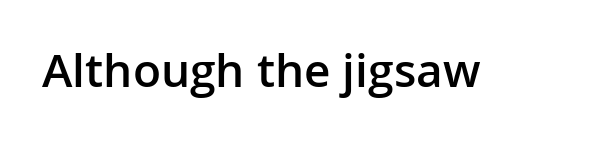
The image shows 46 px semibold sans-serif type, upright; set normal letter spacing, not underlined; low stroke contrast and a medium x-height.
